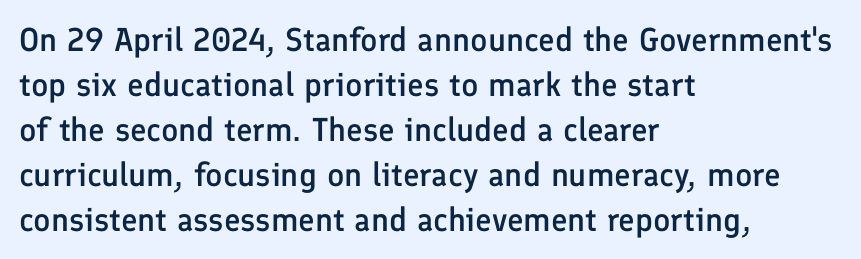
{"serif": "no", "italic": "no", "bold": "semi", "weight": "semibold", "width": "normal", "stroke_contrast": "low", "x_height": "medium", "monospaced": "no", "underline": "no", "align": "left", "line_spacing": "normal", "line_spacing_ratio": 1.36, "letter_spacing": "normal", "letter_spacing_em": 0.0, "glyph_px": 33}
